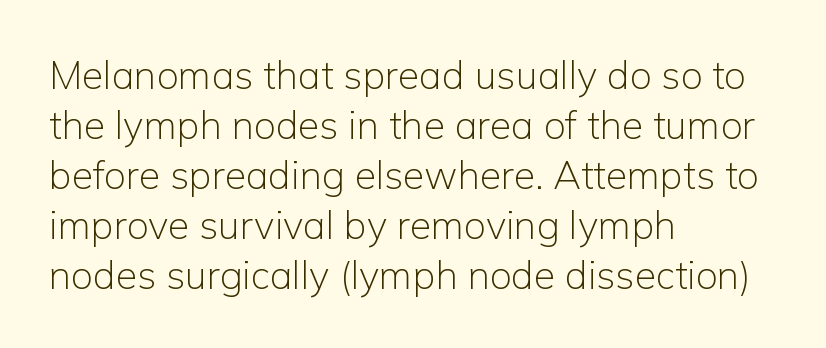
{"serif": "no", "italic": "no", "bold": "no", "weight": "light", "width": "normal", "stroke_contrast": "low", "x_height": "medium", "monospaced": "no", "underline": "no", "align": "left", "line_spacing": "normal", "line_spacing_ratio": 1.28, "letter_spacing": "normal", "letter_spacing_em": 0.0, "glyph_px": 39}
